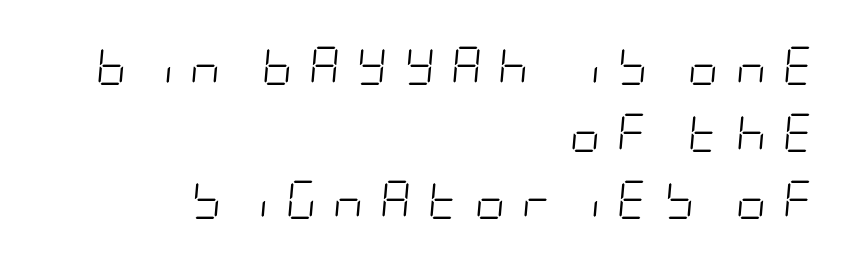
Honestly, the letter spacing is so wide it's the main thing you notice. Only glyphs here, with clear space below each row. The text carries the slant typical of an italic or oblique font. Bold? No — there's no thickening of the strokes. Horizontally, the lines are justified to the trailing edge only.
